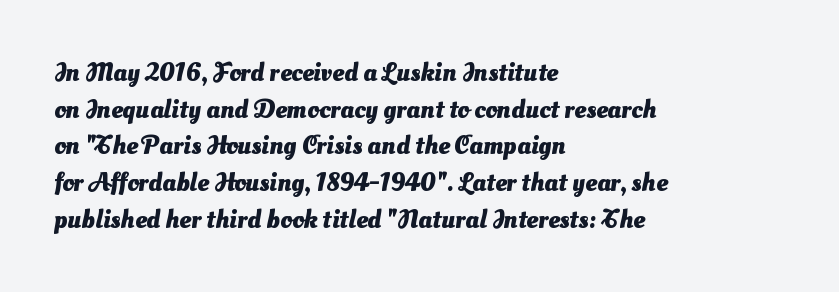
Q: Is the text bold? A: Yes.
Q: Is the text underlined? A: No.
Q: How is the paragraph aligned? A: Left-aligned.
Q: Is the spacing between letters normal or unusually wide? A: Normal.
Q: Is the spacing between lines tight, normal or loose? A: Normal.
